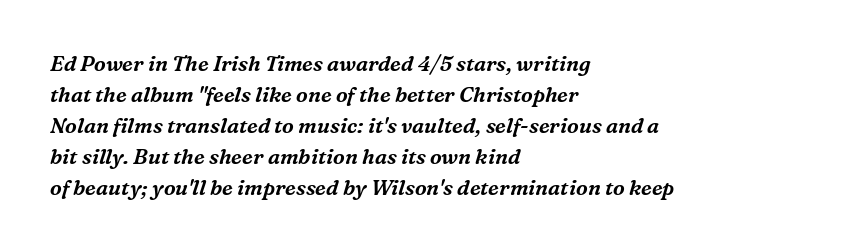
Line spacing here is normal. Descenders hang freely into open space. Every character sits at an angle, as italics do. The paragraph shown leans on its left margin. Short note: letters normally spaced.
